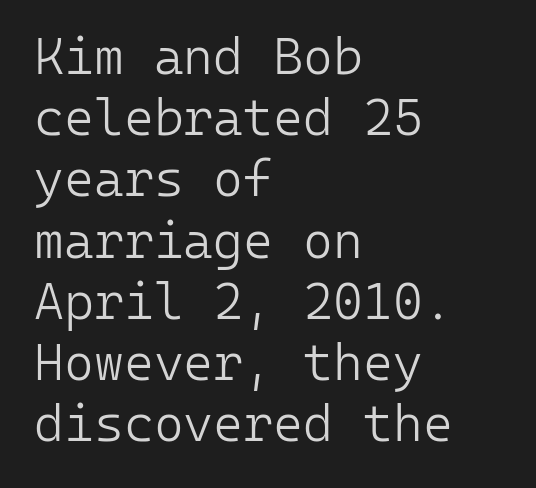
{"serif": "no", "italic": "no", "bold": "no", "weight": "light", "width": "normal", "stroke_contrast": "low", "x_height": "medium", "monospaced": "yes", "underline": "no", "align": "left", "line_spacing_ratio": 1.2, "letter_spacing": "normal", "letter_spacing_em": 0.0, "glyph_px": 51}
